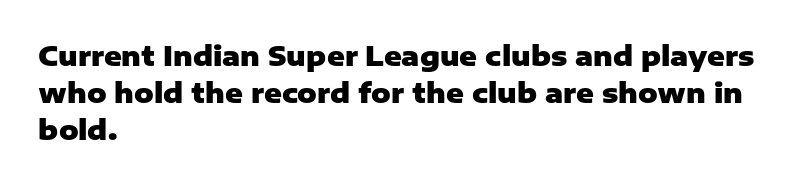
Every character sits straight up, as roman type does. Words appear dense and cohesive because spacing is normal. On the weight axis this lands at bold, roughly 700. In terms of leading, this rendering sits right in the middle.
